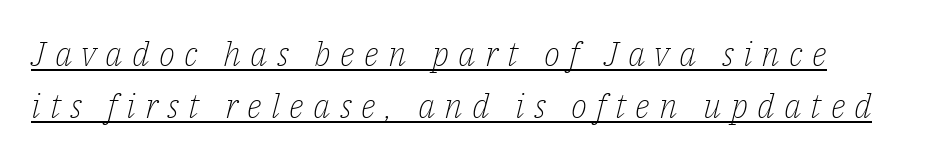
{"serif": "yes", "italic": "yes", "lean": "right", "slant_degrees": 14, "bold": "no", "weight": "light", "width": "normal", "stroke_contrast": "low", "x_height": "medium", "monospaced": "no", "underline": "yes", "line_spacing": "normal", "line_spacing_ratio": 1.53, "letter_spacing": "wide", "letter_spacing_em": 0.27, "glyph_px": 34}
